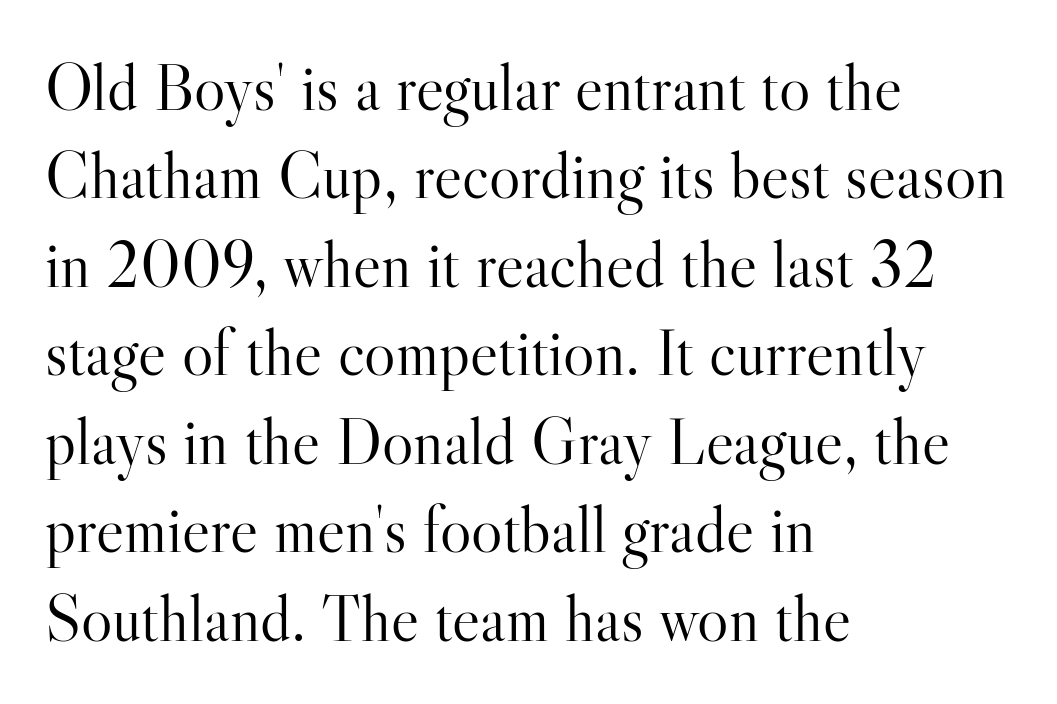
The image shows 66 px light serif type, upright; set left-aligned, normal line spacing (1.34x), normal letter spacing, not underlined; high stroke contrast and a small x-height.
